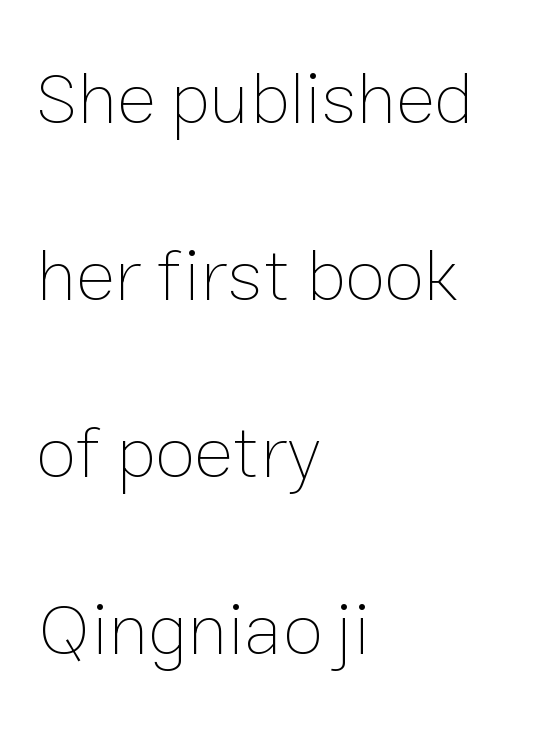
Q: Is the text bold? A: No.
Q: Is the text italic (slanted)? A: No, it is upright.
Q: Is the text underlined? A: No.
Q: How is the paragraph aligned? A: Left-aligned.
Q: Is the spacing between letters normal or unusually wide? A: Normal.
Q: Is the spacing between lines tight, normal or loose? A: Loose.
Q: Width (condensed, normal, or wide)? A: Normal.
Q: Stroke contrast? A: Low.
Q: x-height? A: Medium.
Q: Monospaced? A: No.
